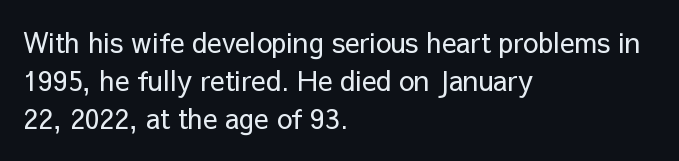
{"italic": "no", "bold": "no", "underline": "no", "align": "left", "line_spacing": "normal", "line_spacing_ratio": 1.41, "letter_spacing": "normal", "letter_spacing_em": 0.0, "glyph_px": 27}
